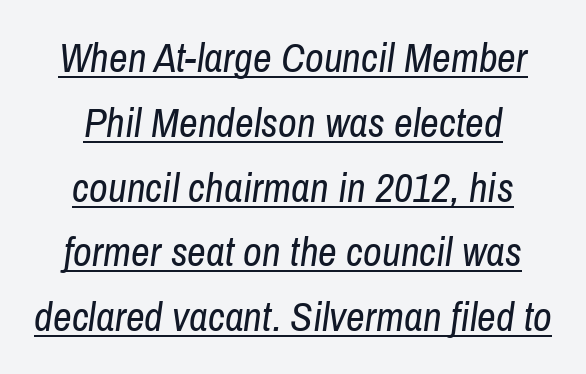
{"italic": "yes", "lean": "right", "slant_degrees": 8, "bold": "no", "weight": "regular", "width": "condensed", "stroke_contrast": "low", "x_height": "medium", "monospaced": "no", "underline": "yes", "align": "center", "line_spacing": "normal", "line_spacing_ratio": 1.58, "letter_spacing": "normal", "letter_spacing_em": 0.0, "glyph_px": 41}
